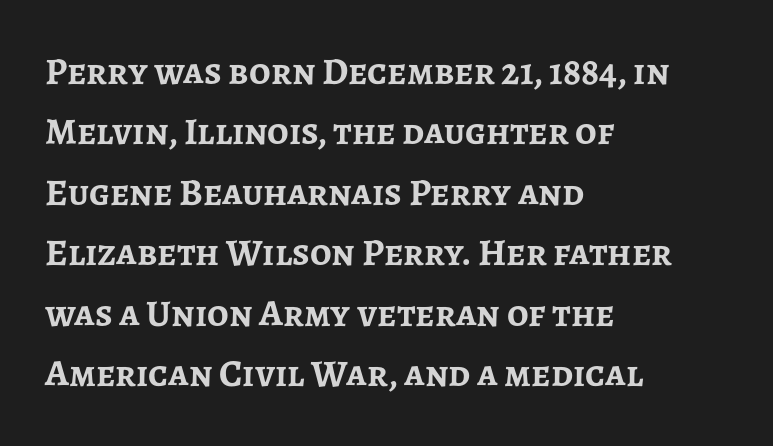
The designer went with a sans here, leaving each stem footless. The letterforms sit shoulder to shoulder at normal distance. Compared with typical paragraphs, the rows here are spaced about the same. The paragraph has a hard left edge and a soft right edge.
